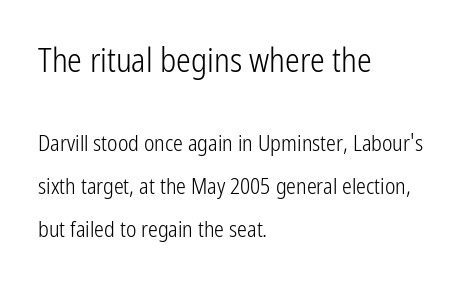
{"serif": "no", "italic": "no", "bold": "no", "weight": "light", "width": "condensed", "stroke_contrast": "low", "x_height": "medium", "monospaced": "no", "underline": "no", "align": "left", "line_spacing": "loose", "line_spacing_ratio": 1.94, "letter_spacing": "normal", "letter_spacing_em": 0.0, "larger_block": "first", "size_ratio": 1.5, "glyph_px": 33}
